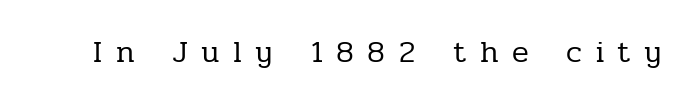
No letter is thick-stroked: the sample isn't bold. Rendered with straight, roman letterforms. You could only call the tracking loose — the letters float apart. A typesetter would call this proportional, since set widths differ per character. What kind of face is this? One with serifs. The words here are not underlined.
